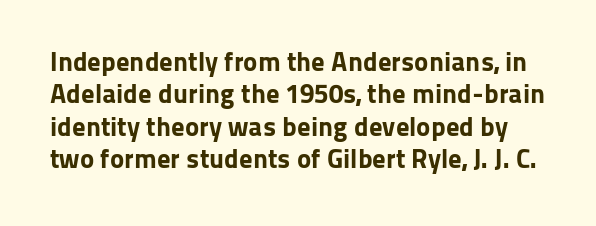
Q: Is the text bold? A: Yes.
Q: Is the text italic (slanted)? A: No, it is upright.
Q: Is the text underlined? A: No.
Q: Is the spacing between letters normal or unusually wide? A: Normal.
